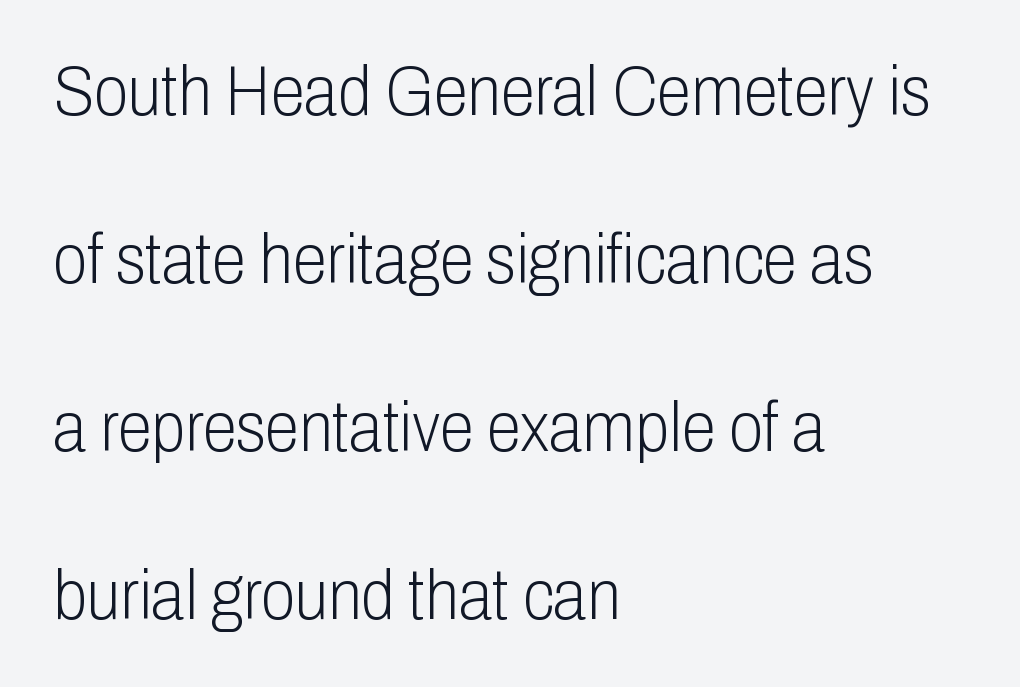
Q: Is the text bold? A: No.
Q: Is the text italic (slanted)? A: No, it is upright.
Q: Is the typeface a serif or a sans-serif typeface? A: Sans-serif.
Q: Is the text underlined? A: No.
Q: How is the paragraph aligned? A: Left-aligned.
Q: Is the spacing between letters normal or unusually wide? A: Normal.
Q: Is the spacing between lines tight, normal or loose? A: Loose.
Q: Width (condensed, normal, or wide)? A: Condensed.
Q: Stroke contrast? A: Low.
Q: x-height? A: Medium.
Q: Monospaced? A: No.
